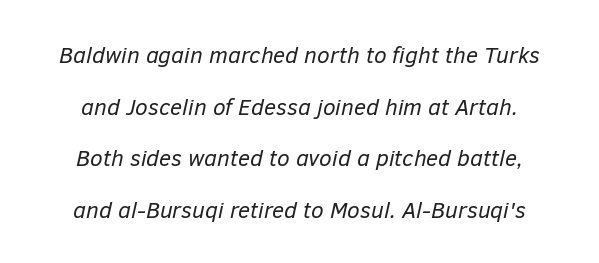
Q: Is the text bold? A: No.
Q: Is the text italic (slanted)? A: Yes, it leans right by about 12 degrees.
Q: Is the text underlined? A: No.
Q: Is the spacing between letters normal or unusually wide? A: Normal.
Q: Is the spacing between lines tight, normal or loose? A: Loose.
